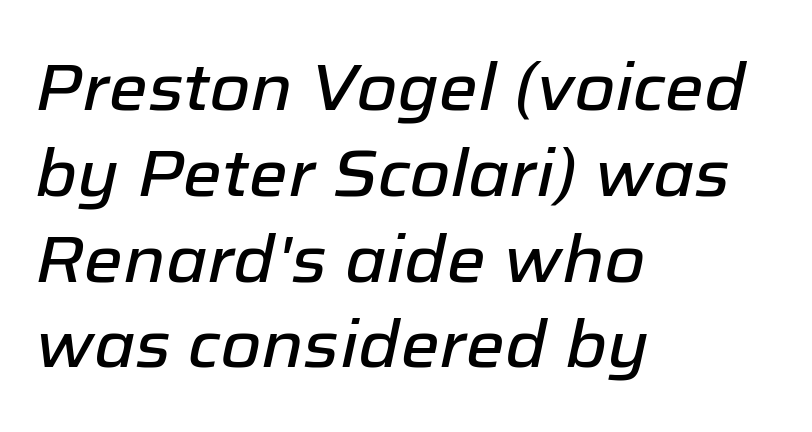
Underlining? Definitely not there. Regarding leading, the lines here are spaced in the standard way. The rendering keeps characters at their native spacing. The passage shown leans; its letterforms are oblique. One-word summary of the alignment: left.
